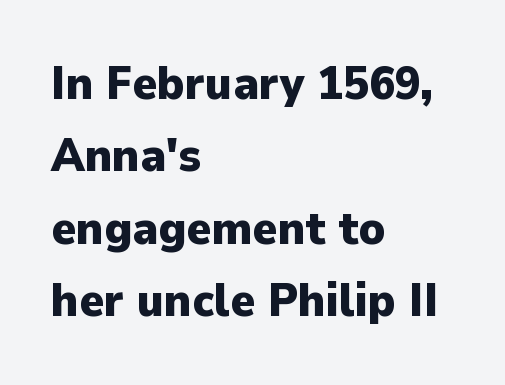
The image shows 47 px heavy sans-serif type, upright; set left-aligned, normal line spacing (1.54x), normal letter spacing, not underlined; low stroke contrast and a medium x-height.
